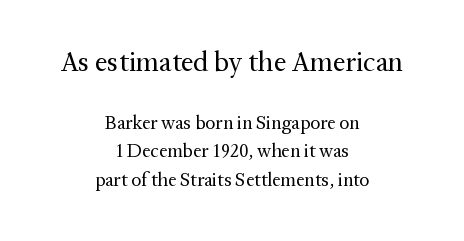
The image shows 28 px regular-weight serif type, upright; set centered, normal line spacing (1.51x), normal letter spacing, not underlined; the first (top) block is 1.47x larger; medium stroke contrast and a medium x-height.
